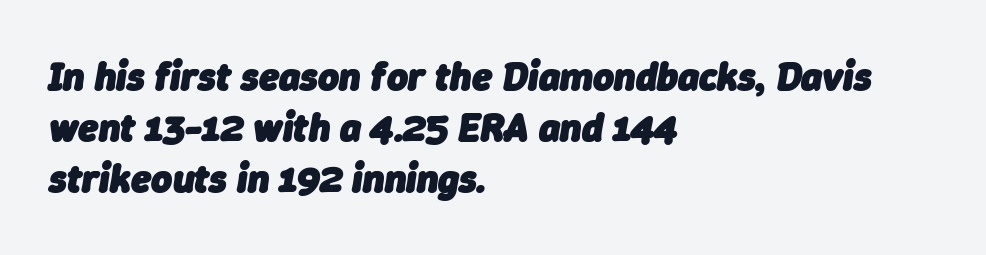
Q: Is the text bold? A: Yes.
Q: Is the text italic (slanted)? A: Yes, it leans right by about 9 degrees.
Q: Is the text underlined? A: No.
Q: How is the paragraph aligned? A: Left-aligned.
Q: Is the spacing between letters normal or unusually wide? A: Normal.
Q: Is the spacing between lines tight, normal or loose? A: Normal.
Q: Width (condensed, normal, or wide)? A: Normal.
Q: Stroke contrast? A: Low.
Q: x-height? A: Medium.
Q: Monospaced? A: No.
